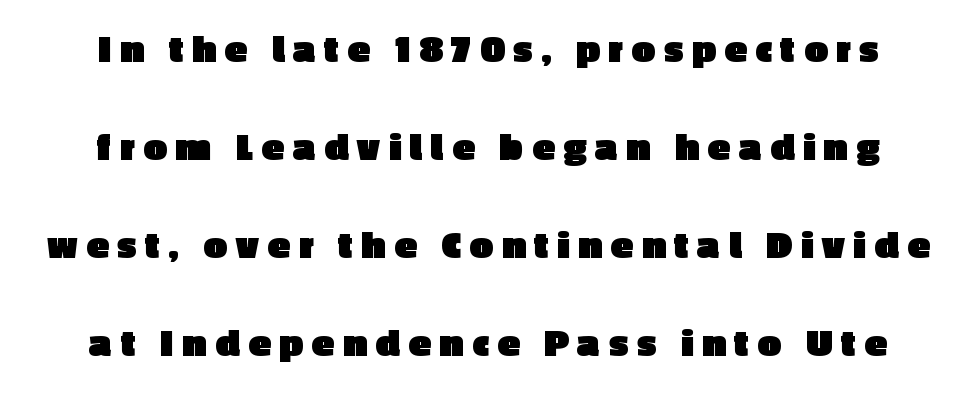
{"serif": "no", "italic": "no", "bold": "yes", "weight": "heavy", "width": "normal", "x_height": "medium", "monospaced": "no", "underline": "no", "align": "center", "line_spacing": "loose", "line_spacing_ratio": 2.39, "letter_spacing": "wide", "letter_spacing_em": 0.22, "glyph_px": 41}
